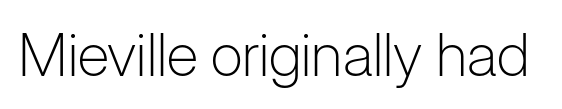
The image shows 59 px light sans-serif type, upright; set normal letter spacing, not underlined; low stroke contrast and a medium x-height.
